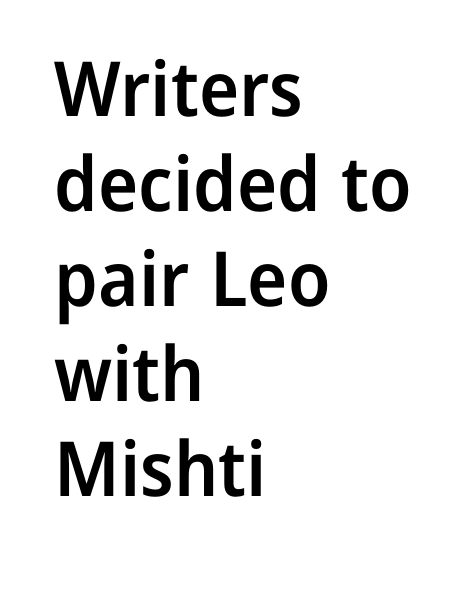
Q: Is the text bold? A: Semi-bold.
Q: Is the text italic (slanted)? A: No, it is upright.
Q: Is the typeface a serif or a sans-serif typeface? A: Sans-serif.
Q: Is the text underlined? A: No.
Q: How is the paragraph aligned? A: Left-aligned.
Q: Is the spacing between letters normal or unusually wide? A: Normal.
Q: Is the spacing between lines tight, normal or loose? A: Normal.
Q: Width (condensed, normal, or wide)? A: Normal.
Q: Stroke contrast? A: Low.
Q: x-height? A: Medium.
Q: Monospaced? A: No.
